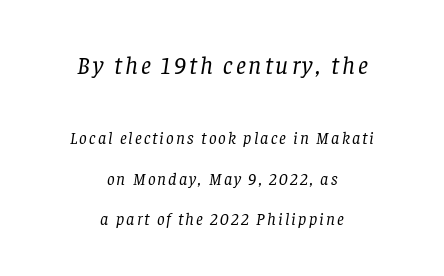
{"italic": "yes", "lean": "right", "slant_degrees": 8, "bold": "no", "underline": "no", "align": "center", "line_spacing": "loose", "line_spacing_ratio": 2.37, "larger_block": "first", "size_ratio": 1.47, "glyph_px": 25}
